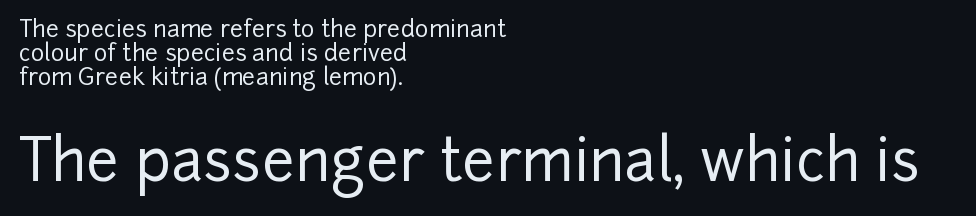
Q: Is the text italic (slanted)? A: No, it is upright.
Q: Is the typeface a serif or a sans-serif typeface? A: Sans-serif.
Q: Is the text underlined? A: No.
Q: How is the paragraph aligned? A: Left-aligned.
Q: Is the spacing between letters normal or unusually wide? A: Normal.
Q: Is the spacing between lines tight, normal or loose? A: Tight.
Q: Which block of text is set in a larger size, the first (top) or the second (bottom)? A: The second (bottom) one.
Q: Width (condensed, normal, or wide)? A: Normal.
Q: Stroke contrast? A: Low.
Q: x-height? A: Medium.
Q: Monospaced? A: No.
